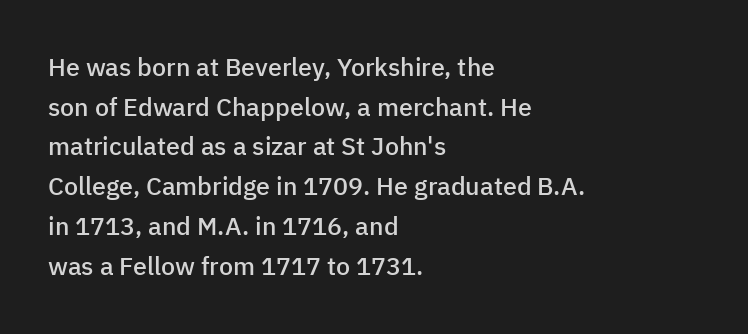
{"italic": "no", "bold": "semi", "underline": "no", "align": "left", "line_spacing": "normal", "line_spacing_ratio": 1.59, "letter_spacing": "normal", "letter_spacing_em": 0.0, "glyph_px": 25}
